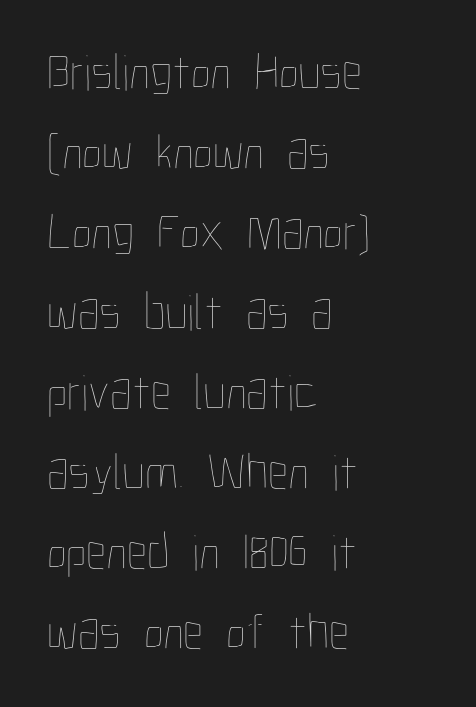
The image shows 51 px thin, condensed type, upright; set left-aligned, normal line spacing (1.57x), normal letter spacing, not underlined; low stroke contrast and a medium x-height.
